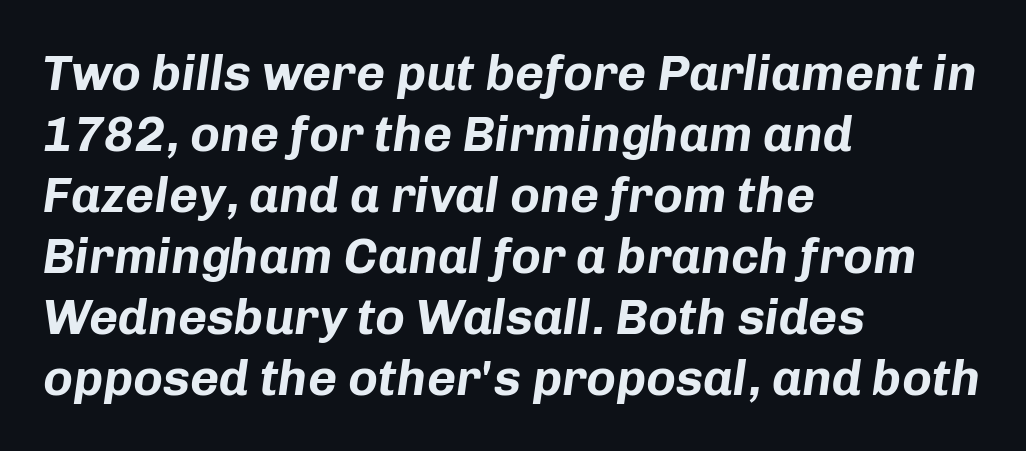
Q: Is the text bold? A: Yes.
Q: Is the text italic (slanted)? A: Yes, it leans right by about 8 degrees.
Q: Is the text underlined? A: No.
Q: How is the paragraph aligned? A: Left-aligned.
Q: Is the spacing between letters normal or unusually wide? A: Normal.
Q: Width (condensed, normal, or wide)? A: Normal.
Q: Stroke contrast? A: Low.
Q: x-height? A: Medium.
Q: Monospaced? A: No.
